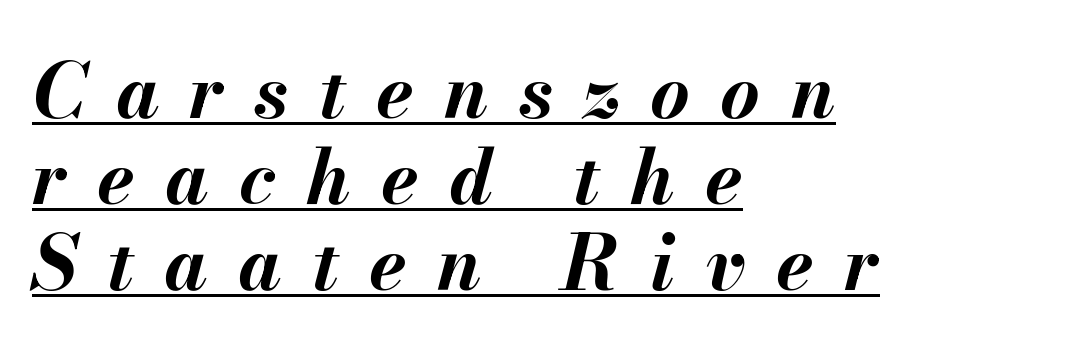
The image shows 76 px bold type, italic (leaning right); set left-aligned, tight line spacing (1.13x), unusually wide letter spacing (+0.4 em), underlined; medium stroke contrast and a small x-height.
